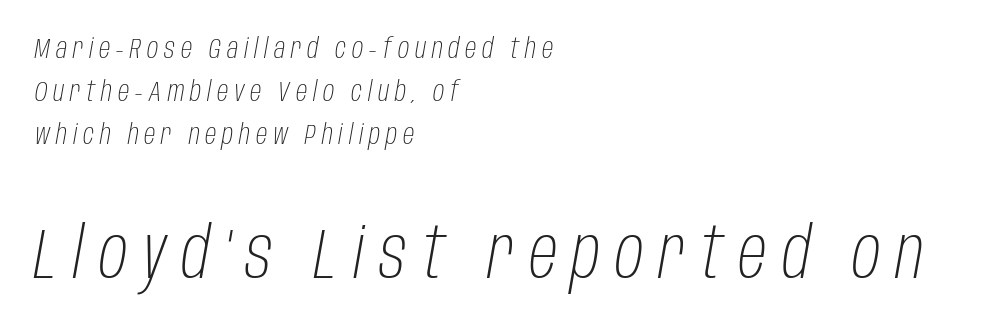
This sample keeps an unexceptional amount of space between lines. The text block is weighted toward the left margin, trailing off unevenly rightward. Rendered with sloped, italic letterforms. No chunkiness to these letters — they're not bold. Top chunk: small. Bottom chunk: large.
